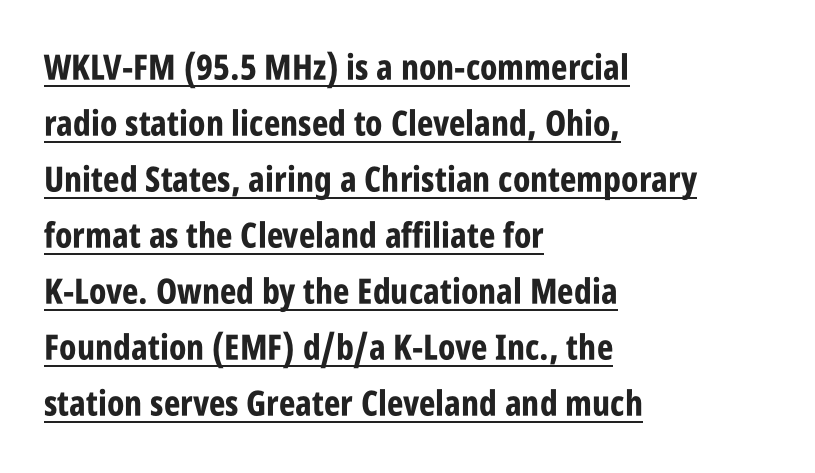
The image shows 35 px bold, condensed sans-serif type, upright; set left-aligned, normal line spacing (1.6x), normal letter spacing, underlined; low stroke contrast and a large x-height.
